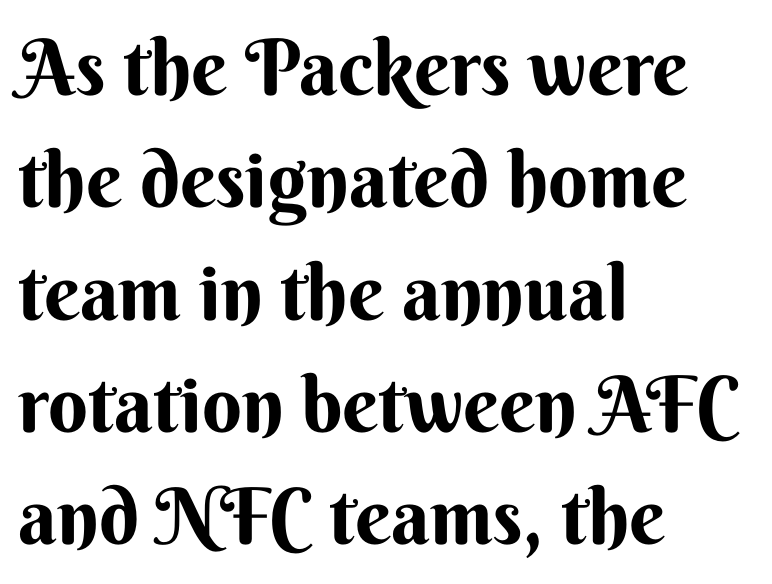
The image shows 78 px bold sans-serif type, upright; set left-aligned, normal line spacing (1.44x), normal letter spacing, not underlined; medium stroke contrast and a small x-height.
